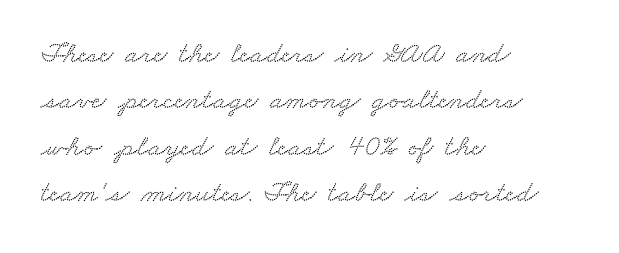
The image shows 30 px wide type; set left-aligned, normal line spacing (1.55x), normal letter spacing, not underlined; low stroke contrast and a small x-height.
